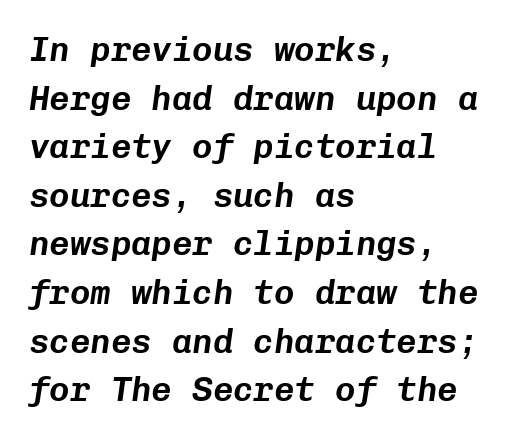
The passage shown is not underscored anywhere. The face used here is monospaced, like something from a code editor. The face used here has a pronounced slope to its letters. The lines in this sample share a left origin and differ only in where they stop. Rows of type keep a routine distance in the vertical direction.
